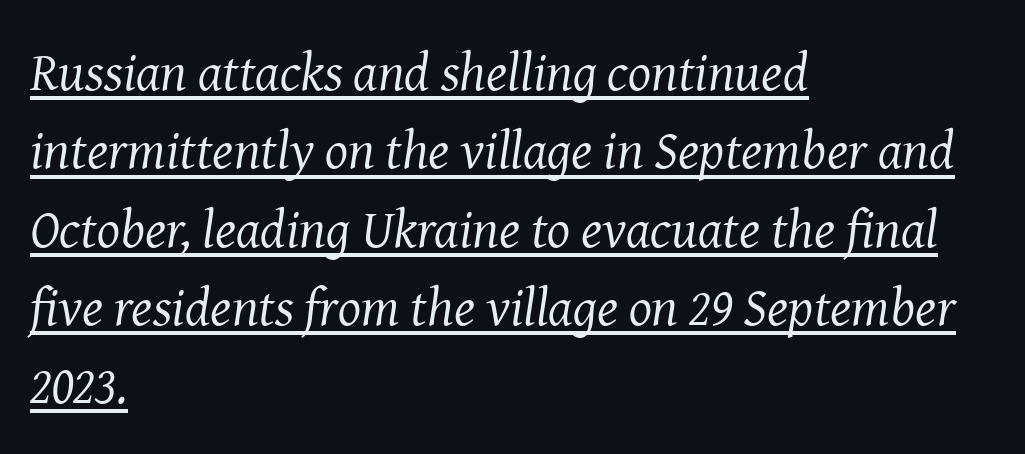
Q: Is the text bold? A: No.
Q: Is the text italic (slanted)? A: Yes, it leans right by about 8 degrees.
Q: Is the typeface a serif or a sans-serif typeface? A: Serif.
Q: Is the text underlined? A: Yes.
Q: How is the paragraph aligned? A: Left-aligned.
Q: Is the spacing between letters normal or unusually wide? A: Normal.
Q: Is the spacing between lines tight, normal or loose? A: Normal.
Q: Width (condensed, normal, or wide)? A: Normal.
Q: Stroke contrast? A: Medium.
Q: x-height? A: Medium.
Q: Monospaced? A: No.
